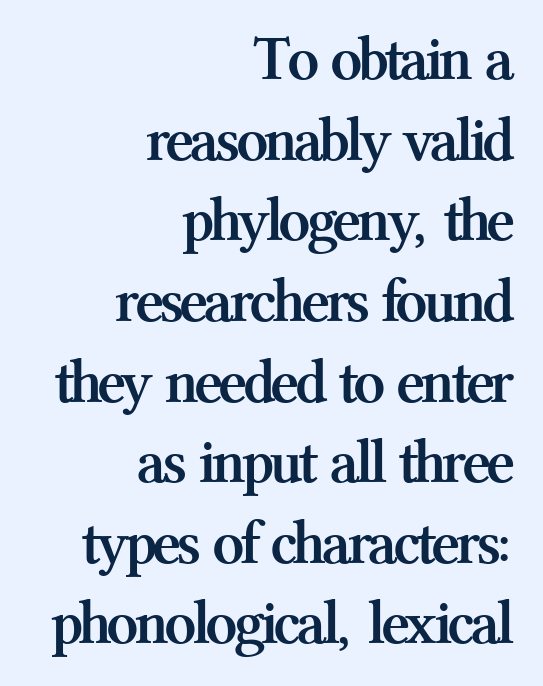
{"serif": "yes", "italic": "no", "bold": "yes", "weight": "semibold", "width": "normal", "stroke_contrast": "medium", "x_height": "medium", "monospaced": "no", "underline": "no", "align": "right", "line_spacing": "normal", "line_spacing_ratio": 1.28, "letter_spacing": "normal", "letter_spacing_em": 0.0, "glyph_px": 63}
